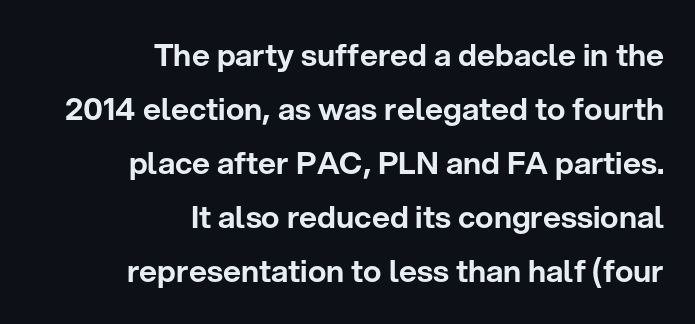
Q: Is the text italic (slanted)? A: No, it is upright.
Q: Is the typeface a serif or a sans-serif typeface? A: Sans-serif.
Q: Is the text underlined? A: No.
Q: How is the paragraph aligned? A: Right-aligned.
Q: Is the spacing between letters normal or unusually wide? A: Normal.
Q: Width (condensed, normal, or wide)? A: Normal.
Q: Stroke contrast? A: Low.
Q: x-height? A: Medium.
Q: Monospaced? A: No.
